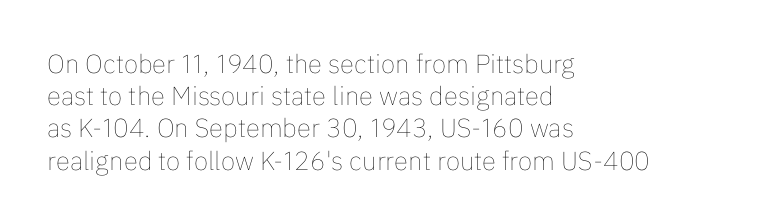
Q: Is the text bold? A: No.
Q: Is the text italic (slanted)? A: No, it is upright.
Q: Is the text underlined? A: No.
Q: How is the paragraph aligned? A: Left-aligned.
Q: Is the spacing between letters normal or unusually wide? A: Normal.
